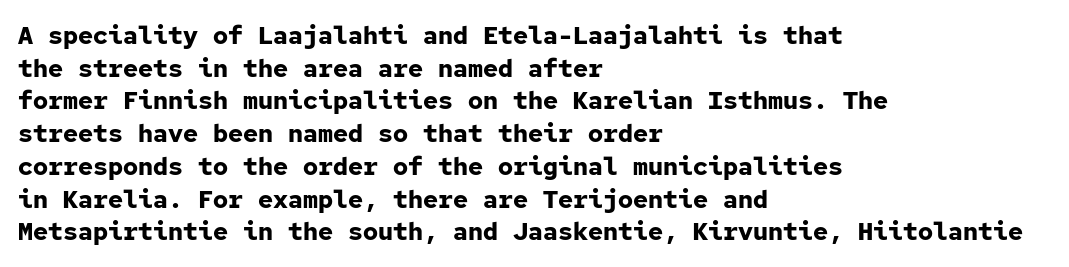
The image shows 25 px bold type, upright; set left-aligned, normal line spacing (1.31x), normal letter spacing, not underlined.
